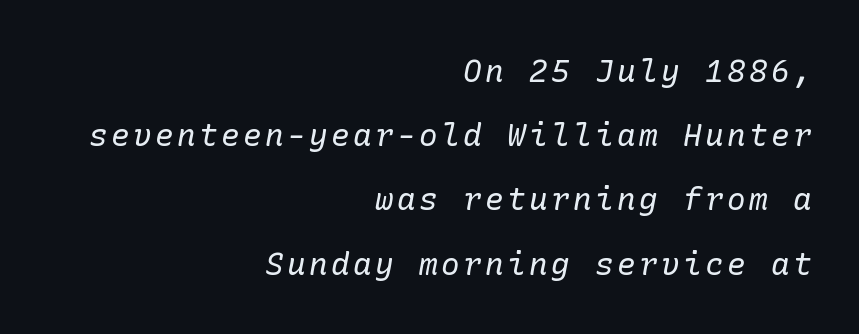
Q: Is the text bold? A: No.
Q: Is the text italic (slanted)? A: Yes, it leans right by about 10 degrees.
Q: Is the typeface a serif or a sans-serif typeface? A: Sans-serif.
Q: Is the text underlined? A: No.
Q: How is the paragraph aligned? A: Right-aligned.
Q: Is the spacing between lines tight, normal or loose? A: Loose.
Q: Width (condensed, normal, or wide)? A: Normal.
Q: Stroke contrast? A: Low.
Q: x-height? A: Medium.
